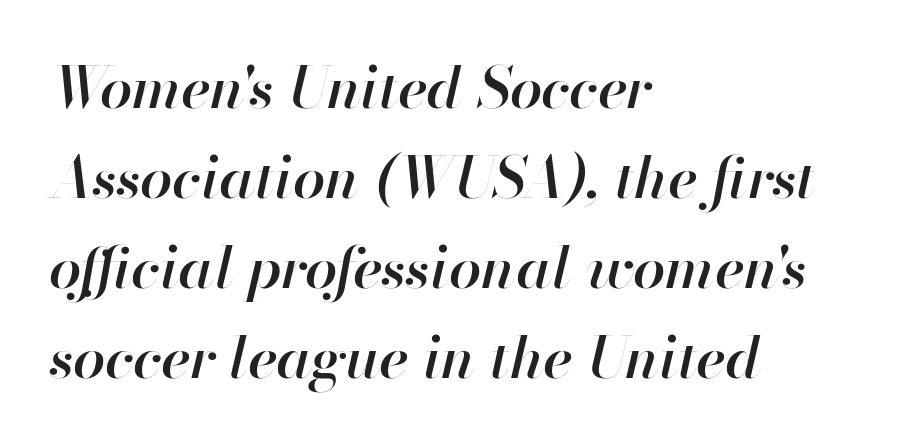
Q: Is the text bold? A: Semi-bold.
Q: Is the text italic (slanted)? A: Yes, it leans right by about 13 degrees.
Q: Is the text underlined? A: No.
Q: How is the paragraph aligned? A: Left-aligned.
Q: Is the spacing between letters normal or unusually wide? A: Normal.
Q: Is the spacing between lines tight, normal or loose? A: Normal.
Q: Width (condensed, normal, or wide)? A: Normal.
Q: Stroke contrast? A: High.
Q: x-height? A: Small.
Q: Monospaced? A: No.
